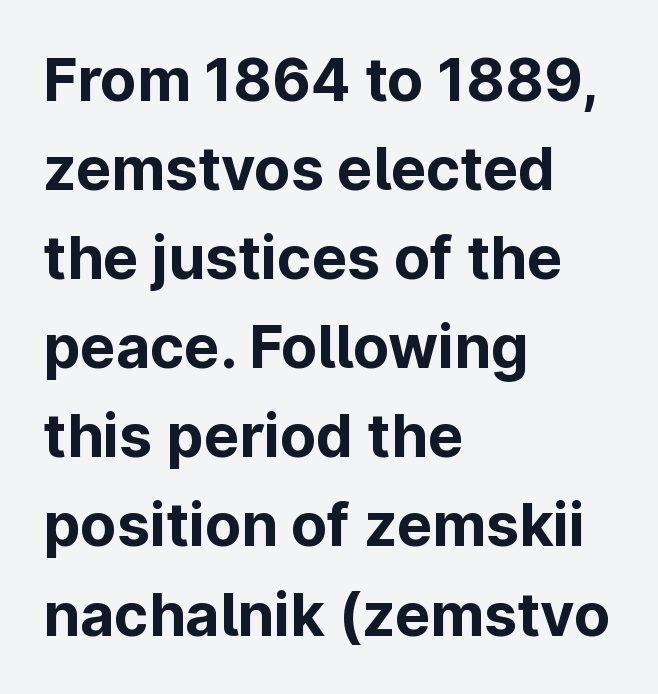
The gap between lines stays unmarked. The characters look thick and weighty, a clear bold. Every character sits straight up, as roman type does. The letters carry no serifs — their stems end cleanly without finishing strokes. These lines are rendered in a variable-pitch font. Does the leading feel generous? No, just average.
